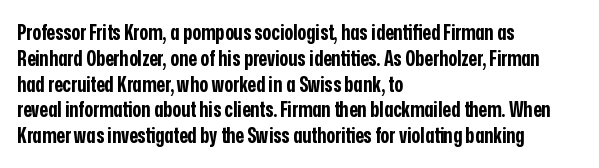
Q: Is the text bold? A: Yes.
Q: Is the text italic (slanted)? A: No, it is upright.
Q: Is the text underlined? A: No.
Q: How is the paragraph aligned? A: Left-aligned.
Q: Is the spacing between letters normal or unusually wide? A: Normal.
